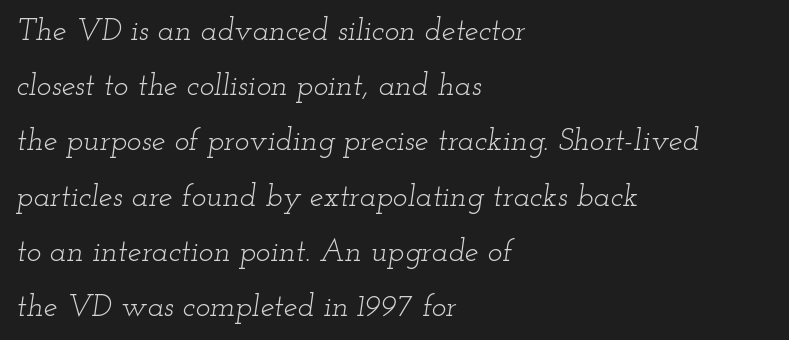
{"serif": "yes", "italic": "yes", "lean": "right", "slant_degrees": 12, "bold": "no", "weight": "light", "width": "wide", "stroke_contrast": "low", "x_height": "small", "monospaced": "no", "underline": "no", "align": "left", "line_spacing_ratio": 1.78, "letter_spacing": "normal", "letter_spacing_em": 0.0, "glyph_px": 31}
